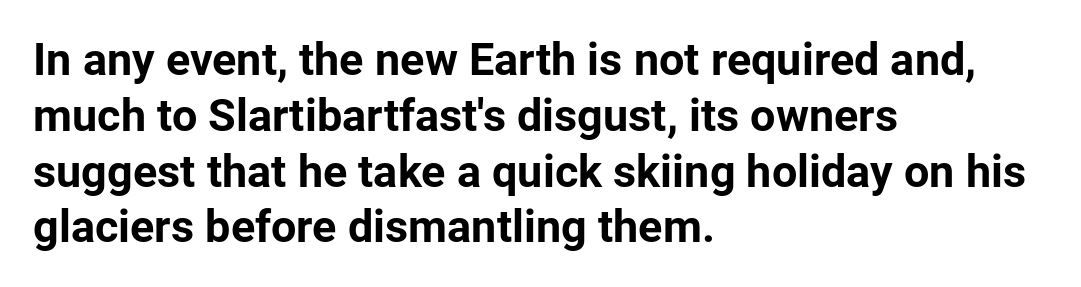
The image shows 45 px bold sans-serif type, upright; set left-aligned, line spacing 1.24x, normal letter spacing, not underlined; low stroke contrast and a medium x-height.
